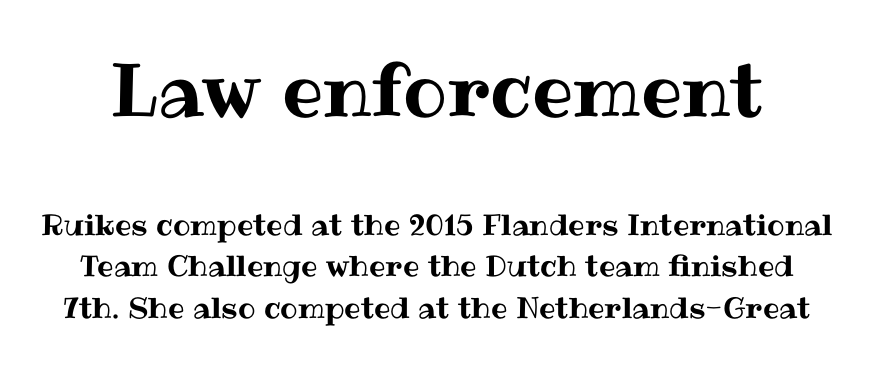
The image shows 73 px text type, upright; set normal line spacing (1.44x), normal letter spacing, not underlined; the first (top) block is 2.52x larger; medium stroke contrast and a medium x-height.
